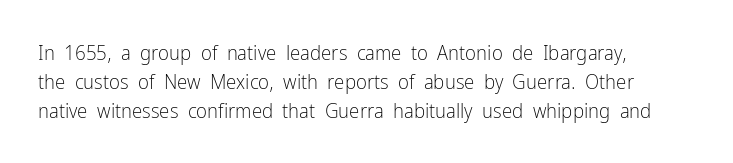
{"italic": "no", "bold": "no", "underline": "no", "align": "left", "line_spacing": "normal", "line_spacing_ratio": 1.38, "letter_spacing": "normal", "letter_spacing_em": 0.0, "glyph_px": 21}
